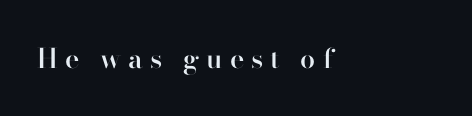
Posture: vertical. The typesetting leans somewhat heavy: a semibold. The baseline area is clear. Layout note: lines flush left. The horizontal fit of the characters is loose and conspicuously gappy.
